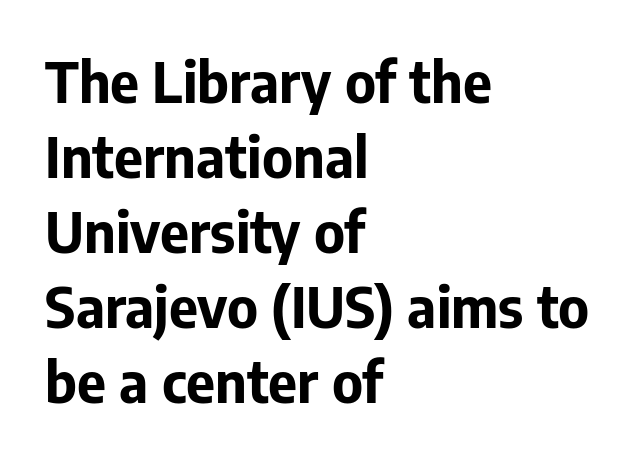
The image shows 56 px bold sans-serif type, upright; set left-aligned, normal line spacing (1.34x), normal letter spacing, not underlined; low stroke contrast and a medium x-height.
